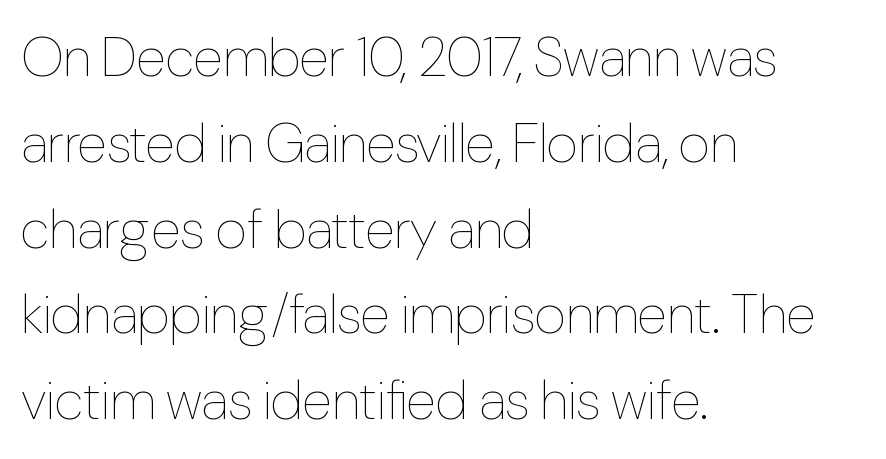
{"italic": "no", "bold": "no", "weight": "thin", "width": "condensed", "stroke_contrast": "low", "x_height": "medium", "monospaced": "no", "underline": "no", "align": "left", "line_spacing": "normal", "line_spacing_ratio": 1.56, "letter_spacing": "normal", "letter_spacing_em": 0.0, "glyph_px": 55}
